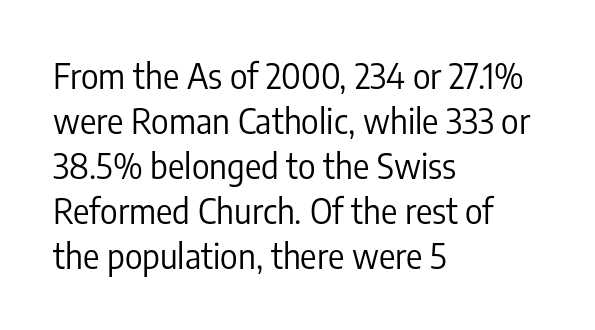
{"serif": "no", "italic": "no", "bold": "no", "weight": "regular", "width": "condensed", "stroke_contrast": "low", "x_height": "medium", "monospaced": "no", "underline": "no", "align": "left", "line_spacing": "normal", "line_spacing_ratio": 1.32, "letter_spacing": "normal", "letter_spacing_em": 0.0, "glyph_px": 34}
